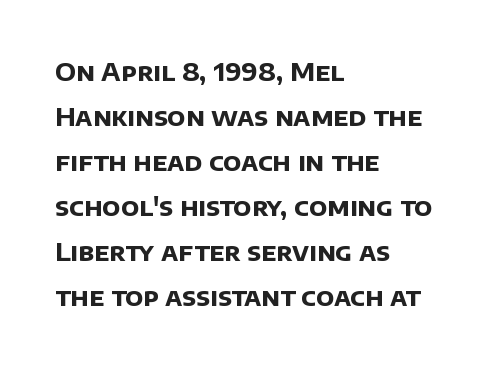
The image shows 25 px bold type; set left-aligned, line spacing 1.8x, normal letter spacing, not underlined.
